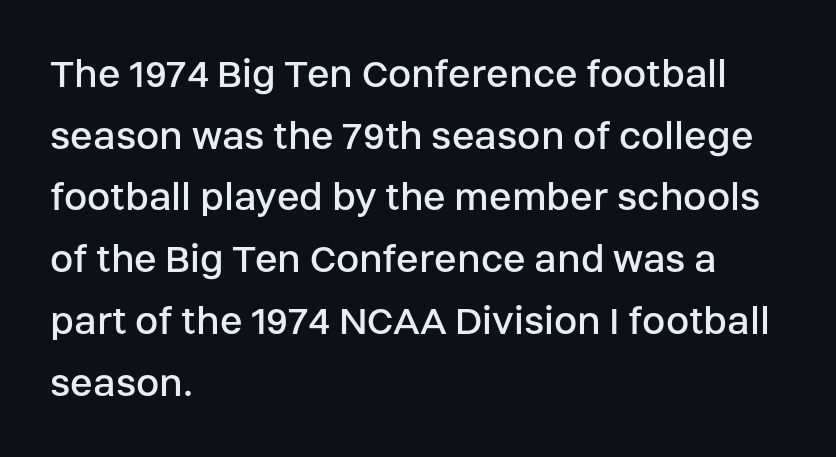
Nothing sits at the stroke ends, so this counts as sans-serif. Does extra space separate the letters? No, they use regular spacing. The passage shown stacks its lines at a standard gap. You could not count columns in this text — the font is proportionally spaced. Designer's note — italics off, roman on. This rendering features lettering with no underline.
